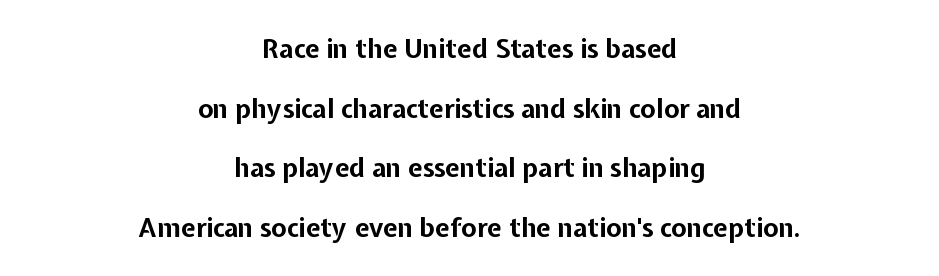
The image shows 26 px bold type, upright; set centered, loose line spacing (2.29x), normal letter spacing, not underlined.
